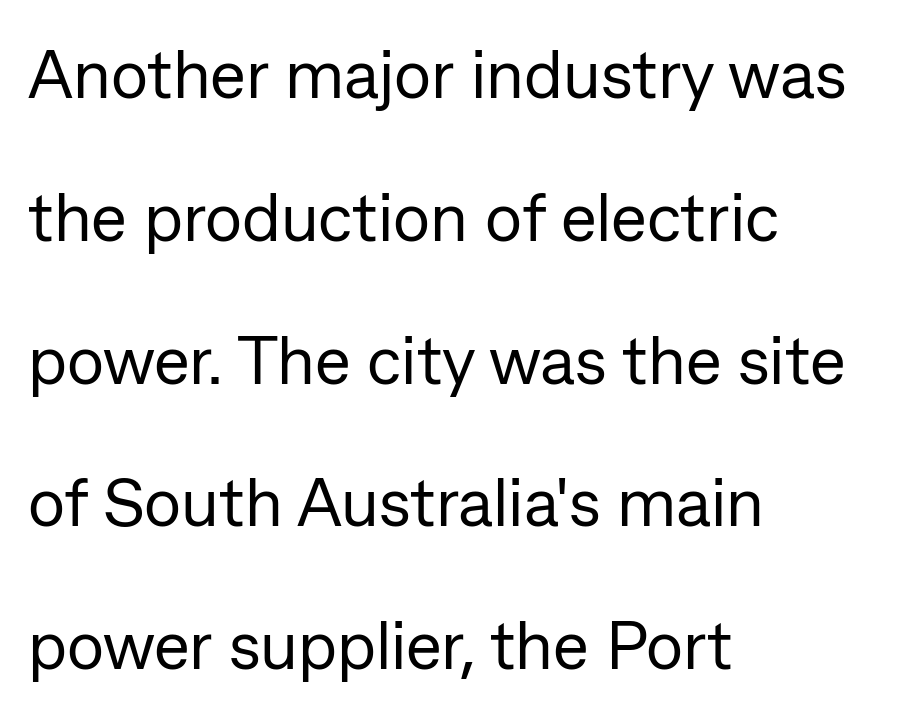
{"serif": "no", "italic": "no", "bold": "no", "weight": "regular", "width": "normal", "stroke_contrast": "low", "x_height": "medium", "monospaced": "no", "underline": "no", "align": "left", "line_spacing": "loose", "line_spacing_ratio": 2.1, "letter_spacing": "normal", "letter_spacing_em": 0.0, "glyph_px": 68}
